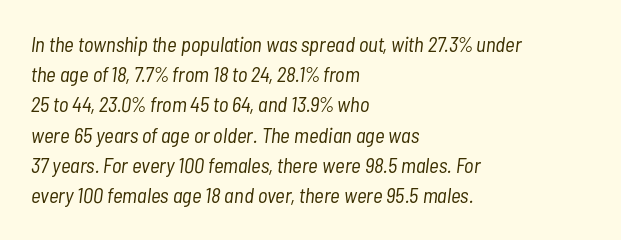
Has an underline been added? It has not. Line beginnings align vertically; line endings do not. On a weight scale, this lands at 450 or below. Designer's note — italics engaged.
